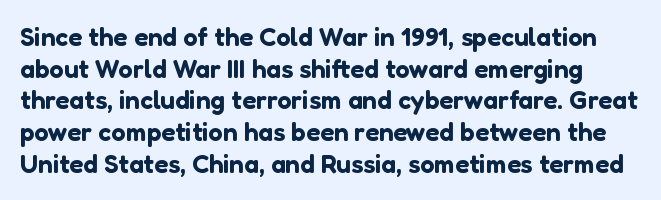
The image shows 26 px text type, upright; set line spacing 1.22x, normal letter spacing, not underlined.
